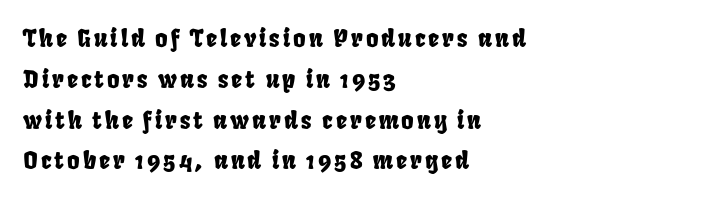
{"underline": "no", "align": "left", "line_spacing": "normal", "line_spacing_ratio": 1.7, "glyph_px": 24}
